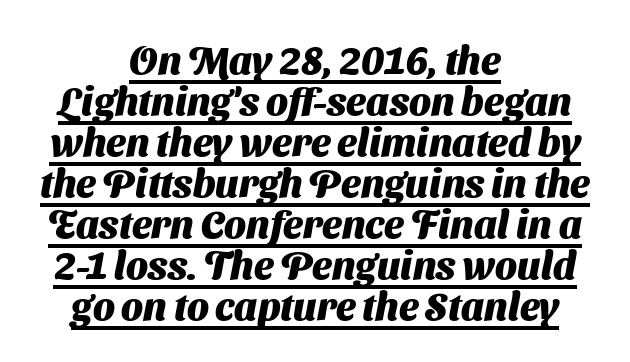
Pretty heavy lettering here — definitely bold. Like a heading marked for emphasis, these lines bear an underscore. Nothing unusual about the tracking: characters are spaced as the font intends. Proportional: the letters do not fall into vertical columns. The face used here is a sans, in the tradition of grotesques and geometrics. This sample trades vertical openness for compactness between lines.
